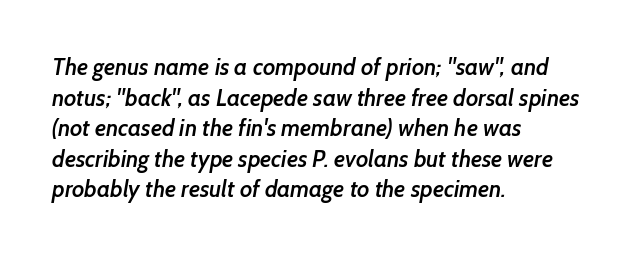
Q: Is the text bold? A: Semi-bold.
Q: Is the text underlined? A: No.
Q: How is the paragraph aligned? A: Left-aligned.
Q: Is the spacing between letters normal or unusually wide? A: Normal.
Q: Is the spacing between lines tight, normal or loose? A: Normal.
